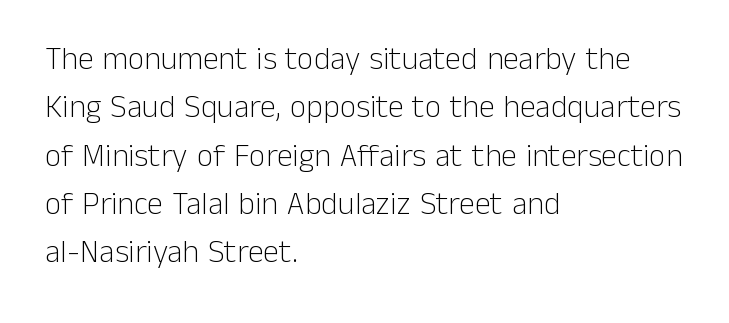
The image shows 32 px light sans-serif type, upright; set left-aligned, normal line spacing (1.51x), normal letter spacing, not underlined; low stroke contrast and a medium x-height.
